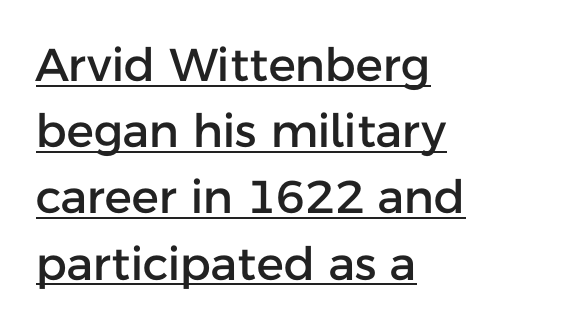
Q: Is the text italic (slanted)? A: No, it is upright.
Q: Is the typeface a serif or a sans-serif typeface? A: Sans-serif.
Q: Is the text underlined? A: Yes.
Q: How is the paragraph aligned? A: Left-aligned.
Q: Is the spacing between letters normal or unusually wide? A: Normal.
Q: Is the spacing between lines tight, normal or loose? A: Normal.
Q: Width (condensed, normal, or wide)? A: Normal.
Q: Stroke contrast? A: Low.
Q: x-height? A: Medium.
Q: Monospaced? A: No.
